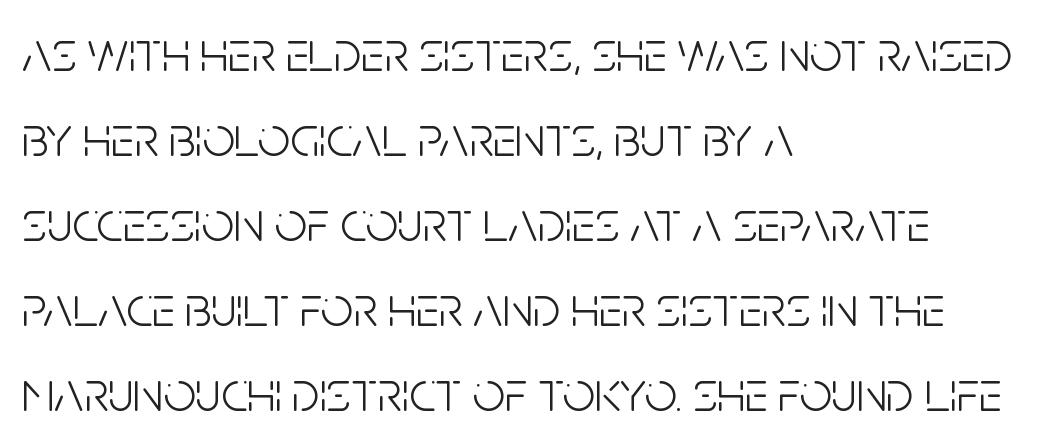
{"serif": "no", "italic": "no", "bold": "no", "weight": "light", "width": "condensed", "stroke_contrast": "low", "x_height": "large", "monospaced": "no", "underline": "no", "align": "left", "line_spacing": "normal", "line_spacing_ratio": 1.49, "letter_spacing": "normal", "letter_spacing_em": 0.0, "glyph_px": 57}
